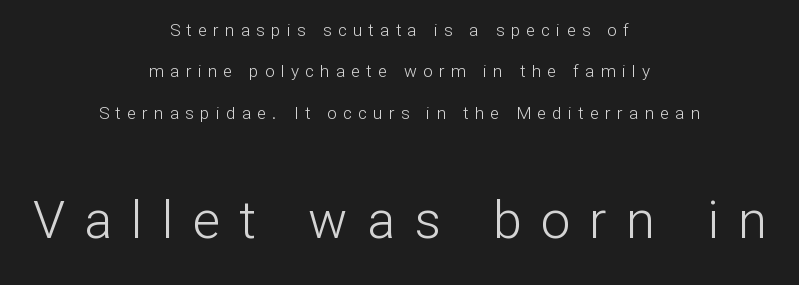
{"serif": "no", "italic": "no", "bold": "no", "weight": "light", "width": "normal", "stroke_contrast": "low", "x_height": "medium", "monospaced": "no", "underline": "no", "align": "center", "line_spacing": "loose", "line_spacing_ratio": 2.44, "letter_spacing": "wide", "letter_spacing_em": 0.37, "larger_block": "second", "size_ratio": 3.06, "glyph_px": 52}
